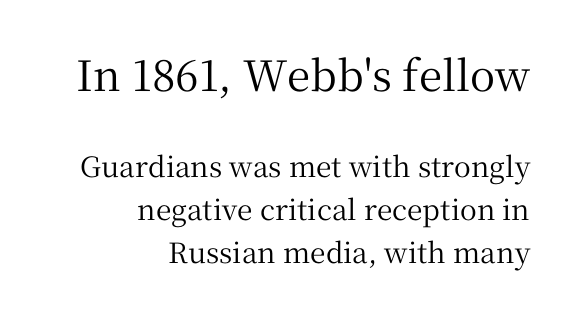
Q: Is the text italic (slanted)? A: No, it is upright.
Q: Is the typeface a serif or a sans-serif typeface? A: Serif.
Q: Is the text underlined? A: No.
Q: How is the paragraph aligned? A: Right-aligned.
Q: Is the spacing between letters normal or unusually wide? A: Normal.
Q: Is the spacing between lines tight, normal or loose? A: Normal.
Q: Which block of text is set in a larger size, the first (top) or the second (bottom)? A: The first (top) one.
Q: Width (condensed, normal, or wide)? A: Normal.
Q: Stroke contrast? A: Medium.
Q: x-height? A: Medium.
Q: Monospaced? A: No.
